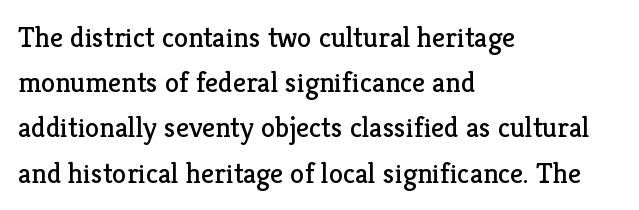
Q: Is the text bold? A: No.
Q: Is the text italic (slanted)? A: No, it is upright.
Q: Is the typeface a serif or a sans-serif typeface? A: Serif.
Q: Is the text underlined? A: No.
Q: How is the paragraph aligned? A: Left-aligned.
Q: Is the spacing between letters normal or unusually wide? A: Normal.
Q: Is the spacing between lines tight, normal or loose? A: Normal.
Q: Width (condensed, normal, or wide)? A: Normal.
Q: Stroke contrast? A: Low.
Q: x-height? A: Medium.
Q: Monospaced? A: No.
